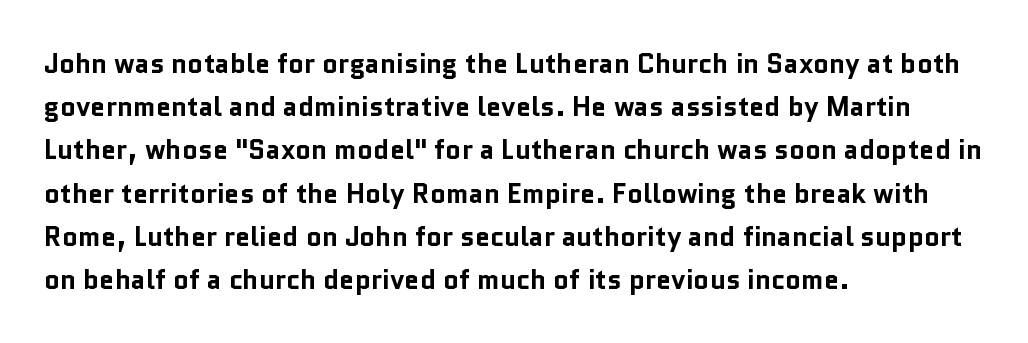
Q: Is the text bold? A: Yes.
Q: Is the text italic (slanted)? A: No, it is upright.
Q: Is the text underlined? A: No.
Q: How is the paragraph aligned? A: Left-aligned.
Q: Is the spacing between letters normal or unusually wide? A: Normal.
Q: Is the spacing between lines tight, normal or loose? A: Normal.
